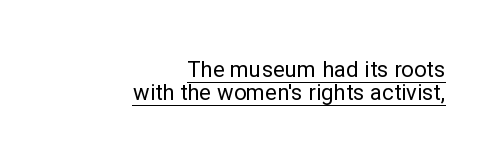
Baseline-to-baseline distance is barely more than the letter height. This sample carries an underscore along the baseline area. A light-to-regular cut is what we see here. Compared with typical body copy, the letter spacing here is the same.
